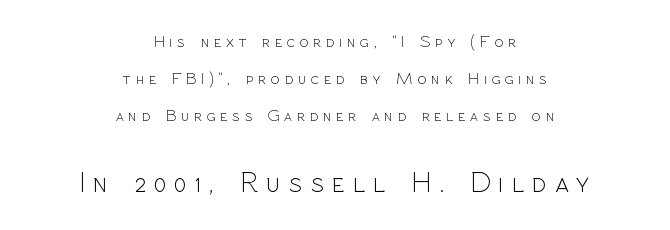
The lines in this sample share a center point and differ in where they start and stop. How would I describe the line gaps? Wide and relaxed. These two chunks differ in scale, with the bottom chunk taking the larger measure. I'd call this a sans setting — the letters go barefoot.
